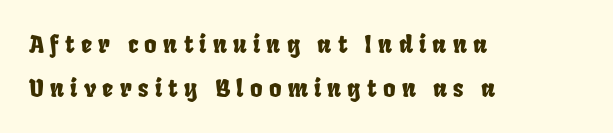
Underline: absent. This rendering widens character spacing well past its baseline value. Line starts are locked; line ends wander.
